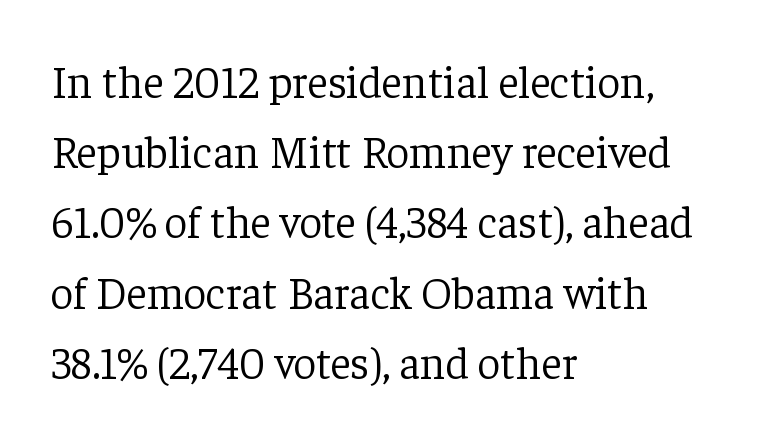
The image shows 45 px light serif type, upright; set left-aligned, normal line spacing (1.56x), normal letter spacing, not underlined; low stroke contrast and a medium x-height.
